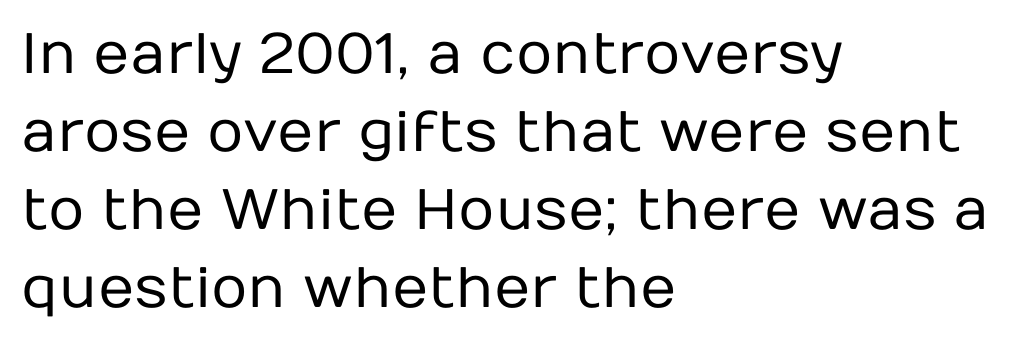
The image shows 57 px regular-weight sans-serif type, upright; set left-aligned, normal line spacing (1.37x), normal letter spacing, not underlined; low stroke contrast and a medium x-height.
